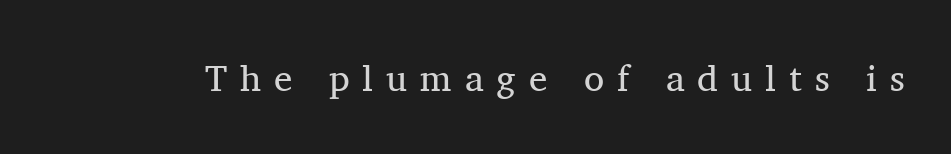
Q: Is the text bold? A: No.
Q: Is the text italic (slanted)? A: No, it is upright.
Q: Is the typeface a serif or a sans-serif typeface? A: Serif.
Q: Is the text underlined? A: No.
Q: Is the spacing between letters normal or unusually wide? A: Unusually wide.
Q: Width (condensed, normal, or wide)? A: Normal.
Q: Stroke contrast? A: Medium.
Q: x-height? A: Medium.
Q: Monospaced? A: No.
